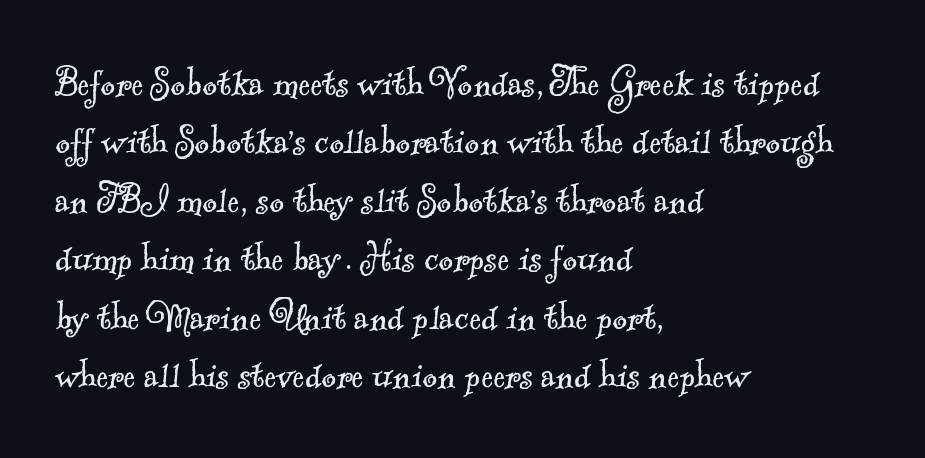
Is the type heavy? It reads as light-to-regular instead. Does the leading feel generous? No, just average. Horizontal alignment here is leftward, the default for most running prose. The horizontal fit of the characters is conventional and even.
